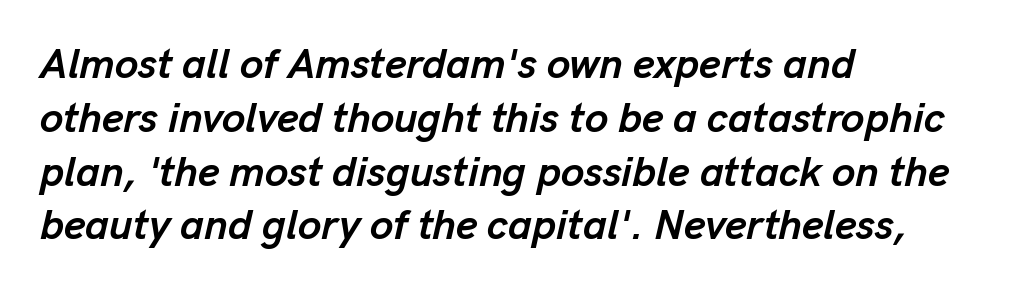
{"italic": "yes", "lean": "right", "slant_degrees": 13, "bold": "yes", "weight": "semibold", "width": "normal", "stroke_contrast": "low", "x_height": "medium", "monospaced": "no", "underline": "no", "align": "left", "line_spacing": "normal", "line_spacing_ratio": 1.28, "letter_spacing": "normal", "letter_spacing_em": 0.0, "glyph_px": 42}
